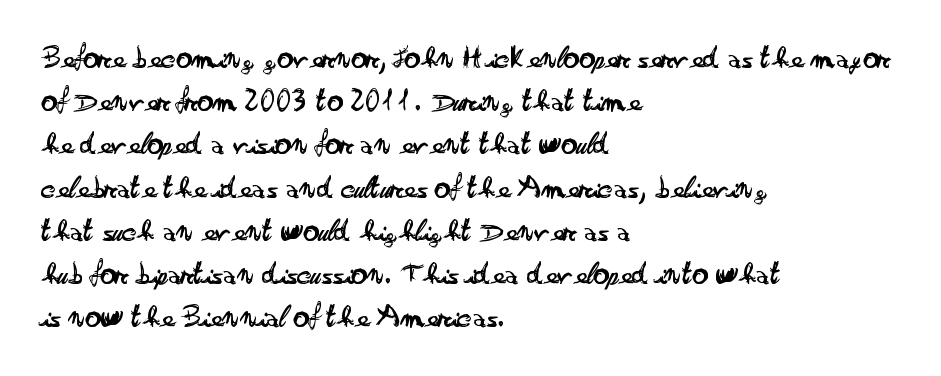
Q: Is the text bold? A: No.
Q: Is the text italic (slanted)? A: No, it is upright.
Q: Is the typeface a serif or a sans-serif typeface? A: Sans-serif.
Q: Is the text underlined? A: No.
Q: How is the paragraph aligned? A: Left-aligned.
Q: Is the spacing between letters normal or unusually wide? A: Normal.
Q: Is the spacing between lines tight, normal or loose? A: Normal.
Q: Width (condensed, normal, or wide)? A: Wide.
Q: Stroke contrast? A: Low.
Q: x-height? A: Small.
Q: Monospaced? A: No.
